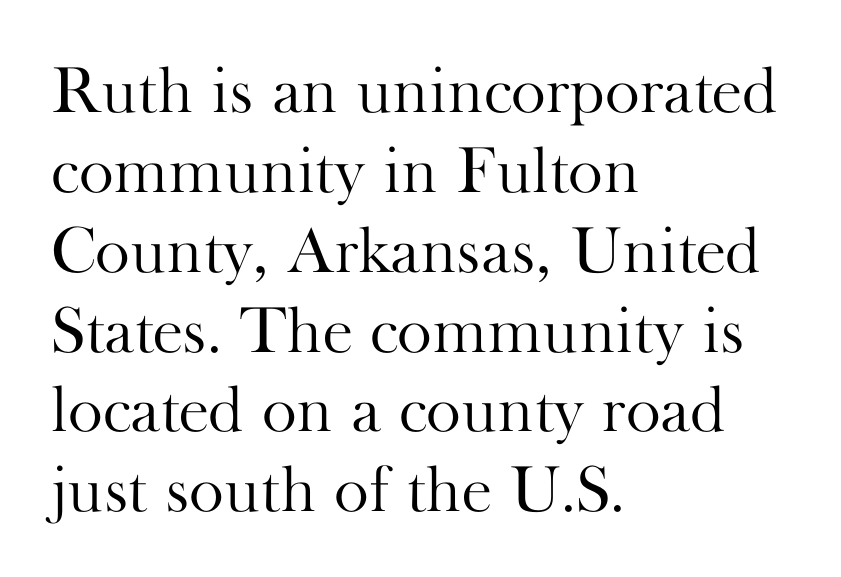
{"serif": "yes", "italic": "no", "bold": "no", "weight": "light", "width": "normal", "stroke_contrast": "high", "x_height": "small", "monospaced": "no", "underline": "no", "align": "left", "line_spacing_ratio": 1.21, "letter_spacing": "normal", "letter_spacing_em": 0.0, "glyph_px": 66}
